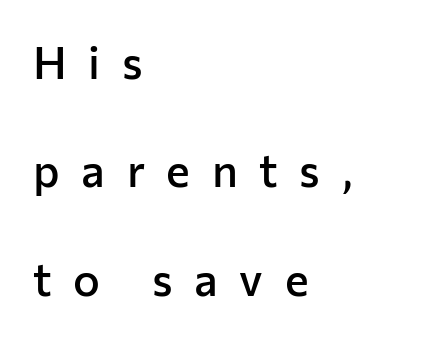
Q: Is the text bold? A: Semi-bold.
Q: Is the text italic (slanted)? A: No, it is upright.
Q: Is the typeface a serif or a sans-serif typeface? A: Sans-serif.
Q: Is the text underlined? A: No.
Q: How is the paragraph aligned? A: Left-aligned.
Q: Is the spacing between letters normal or unusually wide? A: Unusually wide.
Q: Is the spacing between lines tight, normal or loose? A: Loose.
Q: Width (condensed, normal, or wide)? A: Normal.
Q: Stroke contrast? A: Low.
Q: x-height? A: Medium.
Q: Monospaced? A: No.
